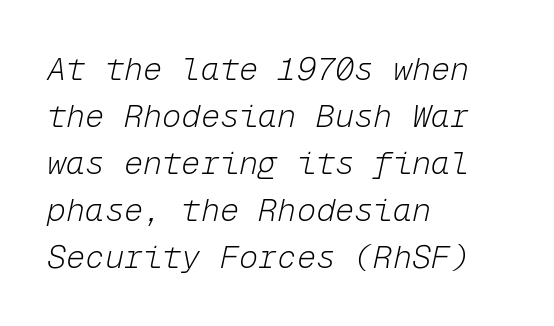
The image shows 32 px light type, italic (leaning right), monospaced; set left-aligned, normal line spacing (1.47x), normal letter spacing, not underlined; low stroke contrast and a medium x-height.
